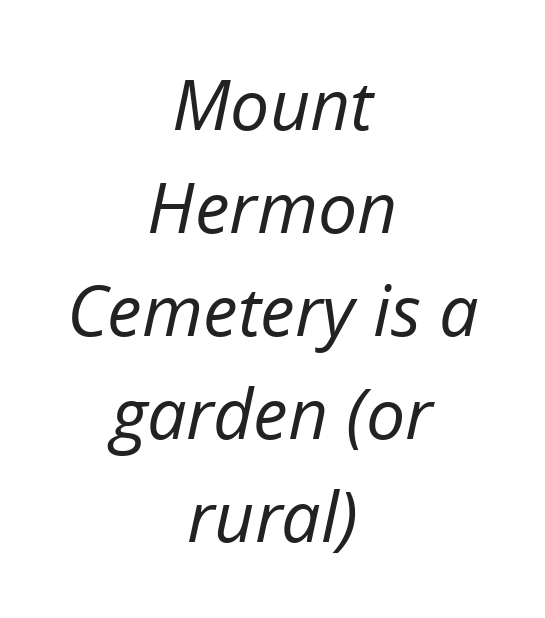
Quick note: italic. These lines are centered, leaving both edges ragged. The specimen omits any rule beneath the text block's lines. Proportional: the letters do not fall into vertical columns.
